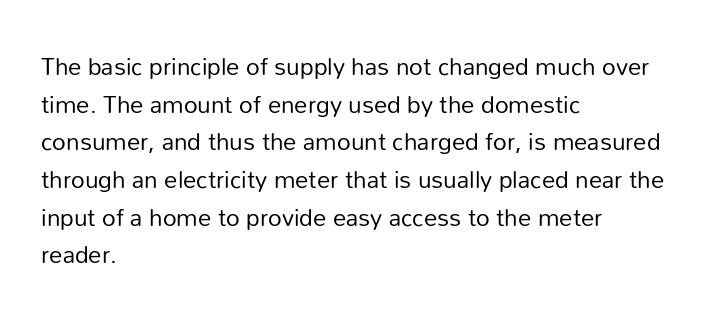
{"italic": "no", "bold": "no", "underline": "no", "align": "left", "line_spacing": "normal", "line_spacing_ratio": 1.57, "letter_spacing": "normal", "letter_spacing_em": 0.0, "glyph_px": 24}
